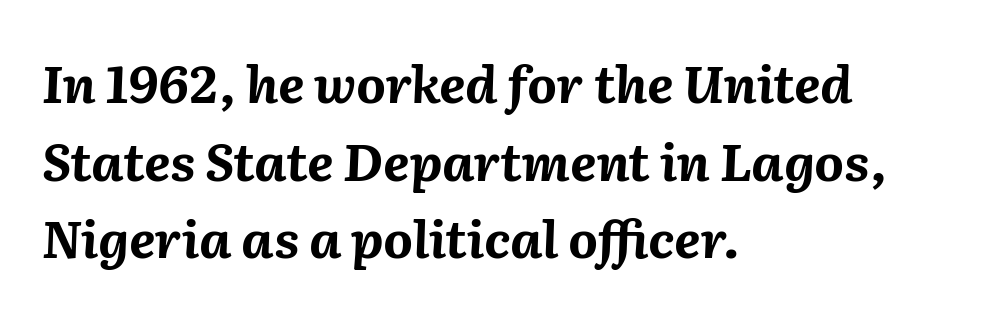
Think of a printed novel: that variable character pitch is what you see here. The text carries the slant typical of an italic or oblique font. Quick note: interline space is typical. These words are printed bold, with thick strokes throughout. These lines stack with their left ends in a neat column. Words appear dense and cohesive because spacing is normal.
